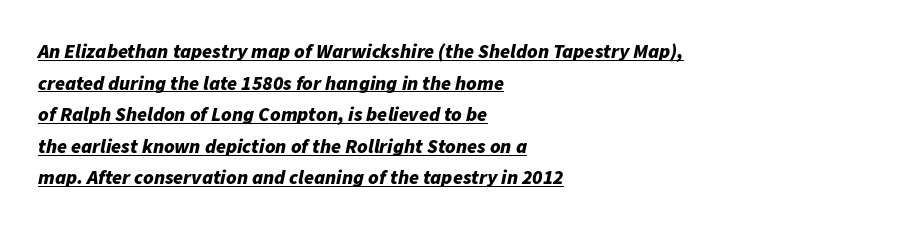
The image shows 20 px bold type, italic (leaning right); set left-aligned, normal line spacing (1.58x), normal letter spacing, underlined.
